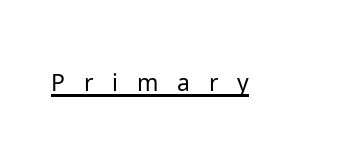
A roman cut, with each character standing at attention. Does extra space separate the letters? Yes, quite a lot of it. Heft: none added — not bold. A typesetter would call this proportional, since set widths differ per character.
